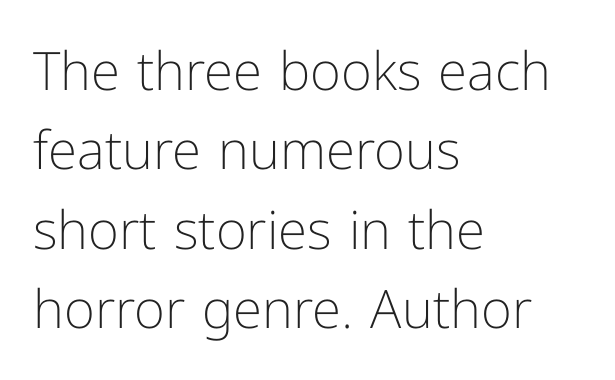
{"serif": "no", "italic": "no", "bold": "no", "weight": "light", "width": "normal", "stroke_contrast": "low", "x_height": "medium", "monospaced": "no", "underline": "no", "align": "left", "line_spacing": "normal", "line_spacing_ratio": 1.5, "letter_spacing": "normal", "letter_spacing_em": 0.0, "glyph_px": 53}
